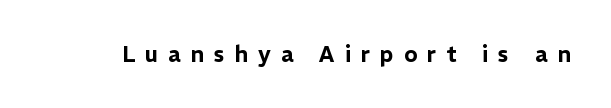
Words appear elongated and porous because spacing is wide. Nope, not italic — everything's standing straight. The words here are not underlined.
